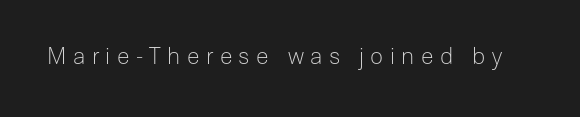
{"italic": "no", "bold": "no", "underline": "no", "letter_spacing": "wide", "letter_spacing_em": 0.28, "glyph_px": 23}
